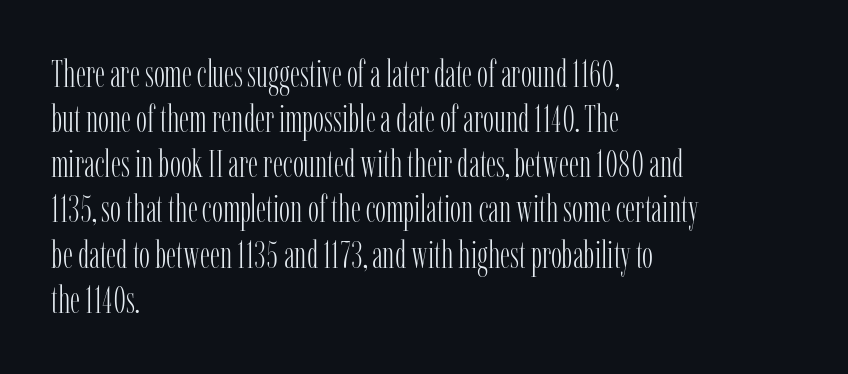
One-word summary of the alignment: left. Decoration check: the copy has no underline. Stroke terminals: seriffed. This is roman type, the default non-slanted kind. Inter-character spacing is left at the font's built-in metrics. These lines are rendered in a variable-pitch font.
